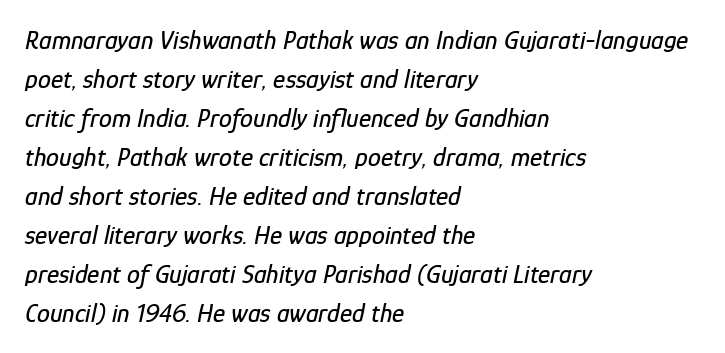
The image shows 26 px text type, italic (leaning right); set left-aligned, normal line spacing (1.5x), normal letter spacing, not underlined.
